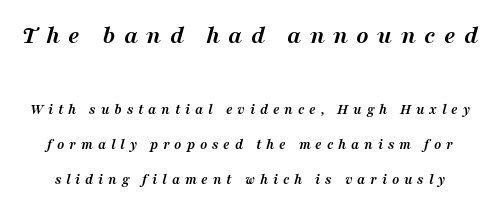
The image shows 26 px bold type, italic (leaning right); set loose line spacing (2.33x), unusually wide letter spacing (+0.32 em), not underlined; the first (top) block is 1.73x larger.
